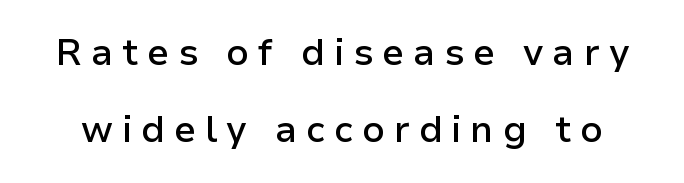
Letterform terminals end flat and unadorned throughout the passage. Italic? Not at all — the glyphs are vertical. The characters look somewhat weighty, a semibold short of true bold. Compared with typical body copy, the letter spacing here is much looser.
